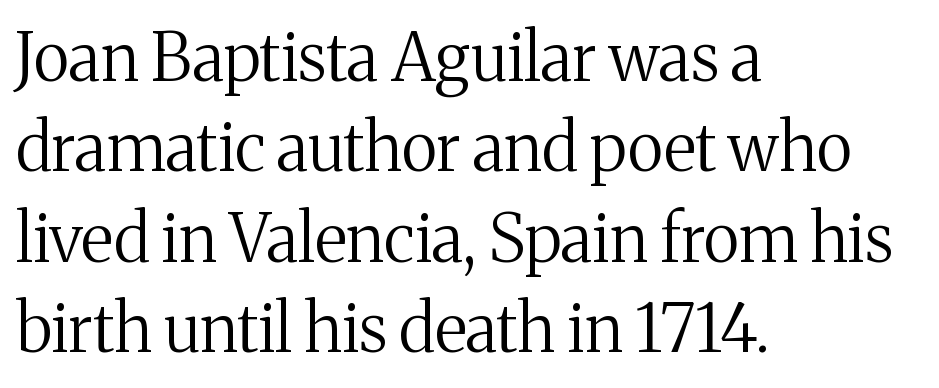
Old-style or modern, the face here clearly has serifs. The characters are drawn with everyday or finer stroke widths. The paragraph has a hard left edge and a soft right edge. The words here are not underlined. Is this a fixed-width face? No — the glyphs have proportional, varying widths.
